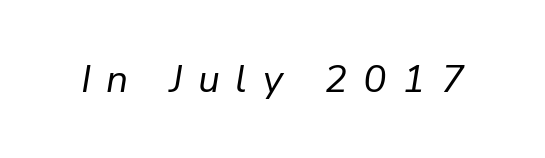
The image shows 39 px regular-weight type, italic (leaning right); set unusually wide letter spacing (+0.4 em), not underlined; low stroke contrast and a medium x-height.
